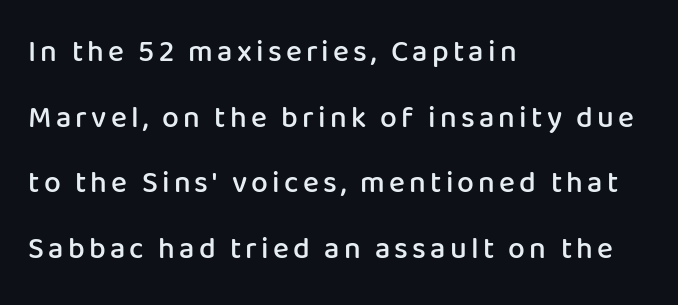
Q: Is the text bold? A: Semi-bold.
Q: Is the text italic (slanted)? A: No, it is upright.
Q: Is the typeface a serif or a sans-serif typeface? A: Sans-serif.
Q: Is the text underlined? A: No.
Q: How is the paragraph aligned? A: Left-aligned.
Q: Is the spacing between lines tight, normal or loose? A: Loose.
Q: Width (condensed, normal, or wide)? A: Normal.
Q: Stroke contrast? A: Low.
Q: x-height? A: Medium.
Q: Monospaced? A: No.
